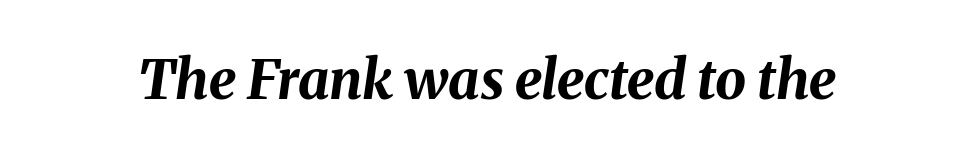
{"italic": "yes", "lean": "right", "slant_degrees": 8, "bold": "yes", "weight": "bold", "width": "normal", "stroke_contrast": "medium", "x_height": "medium", "monospaced": "no", "underline": "no", "letter_spacing": "normal", "letter_spacing_em": 0.0, "glyph_px": 55}
